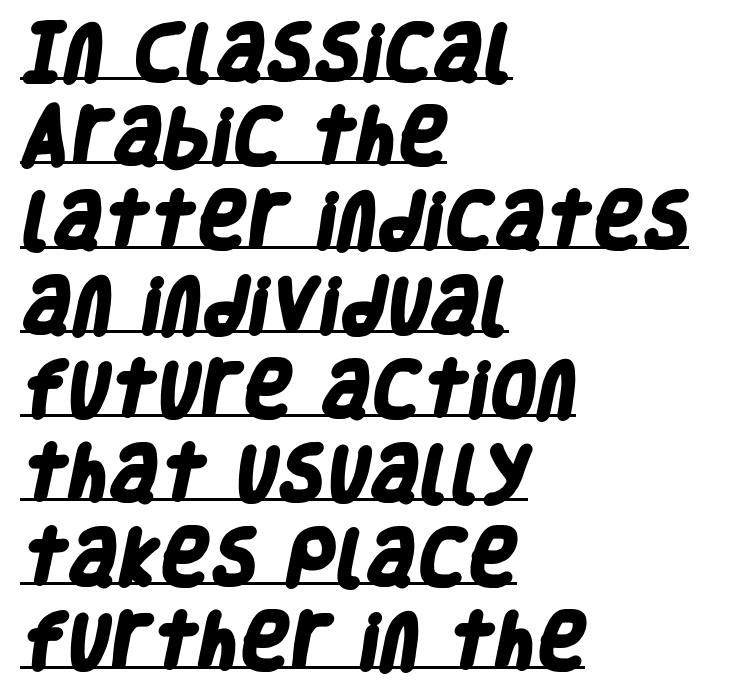
Q: Is the text bold? A: Yes.
Q: Is the typeface a serif or a sans-serif typeface? A: Sans-serif.
Q: Is the text underlined? A: Yes.
Q: How is the paragraph aligned? A: Left-aligned.
Q: Is the spacing between letters normal or unusually wide? A: Normal.
Q: Is the spacing between lines tight, normal or loose? A: Normal.
Q: Width (condensed, normal, or wide)? A: Condensed.
Q: Stroke contrast? A: Low.
Q: x-height? A: Large.
Q: Monospaced? A: No.
